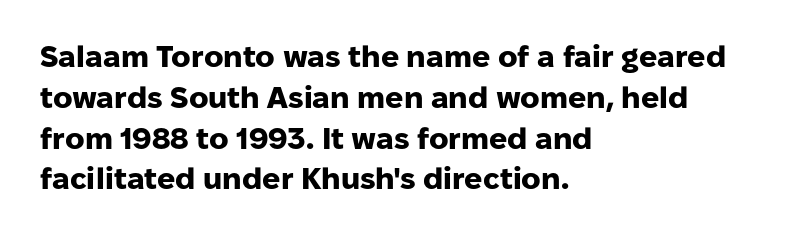
The image shows 30 px heavy sans-serif type, upright; set left-aligned, normal line spacing (1.36x), normal letter spacing, not underlined; low stroke contrast and a medium x-height.
